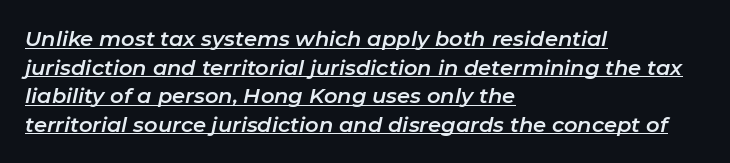
Caption: standard tracking, unaltered. These lines are set flush left with a ragged right edge. If you drew a line through each stem, it would be angled. A rule runs beneath these lines of type. Leading: standard.
